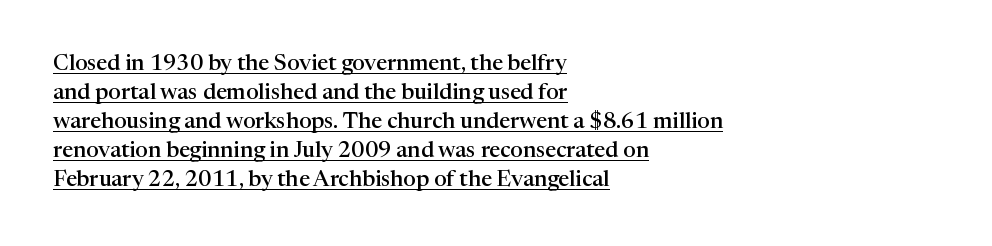
Q: Is the text bold? A: Semi-bold.
Q: Is the text italic (slanted)? A: No, it is upright.
Q: Is the text underlined? A: Yes.
Q: How is the paragraph aligned? A: Left-aligned.
Q: Is the spacing between letters normal or unusually wide? A: Normal.
Q: Is the spacing between lines tight, normal or loose? A: Normal.
